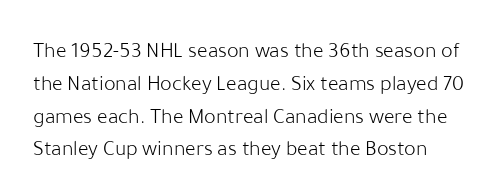
Q: Is the text bold? A: No.
Q: Is the text italic (slanted)? A: No, it is upright.
Q: Is the text underlined? A: No.
Q: Is the spacing between letters normal or unusually wide? A: Normal.
Q: Is the spacing between lines tight, normal or loose? A: Normal.
